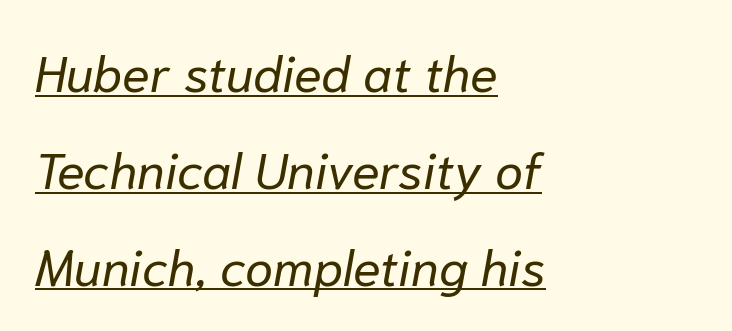
Yep, that's italic — everything's leaning. The rendered words wear a rule along their underside. Tracking here is standard; glyphs follow each other at the usual distance. One glance says open: line gaps are wider than usual. Character widths vary here, with narrow letters taking less room than wide ones. The passage is arranged the way most books set body copy — flush left.
